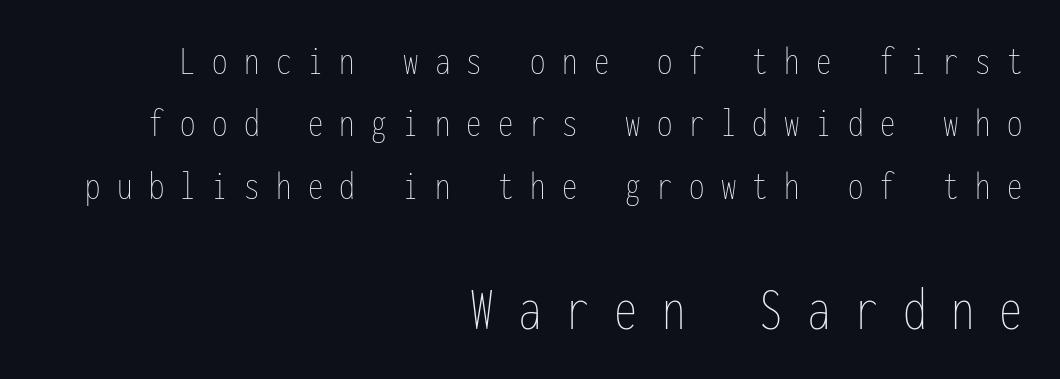
The passage shown is typed in a monospace face where columns stay perfectly aligned. Glance below the letters and you will spot only blank space. Vertical stems look standard width or narrower in stroke. The leading is moderate, giving the passage an even texture. Which chunk is bigger? The second one — the bottom block dwarfs the top.
